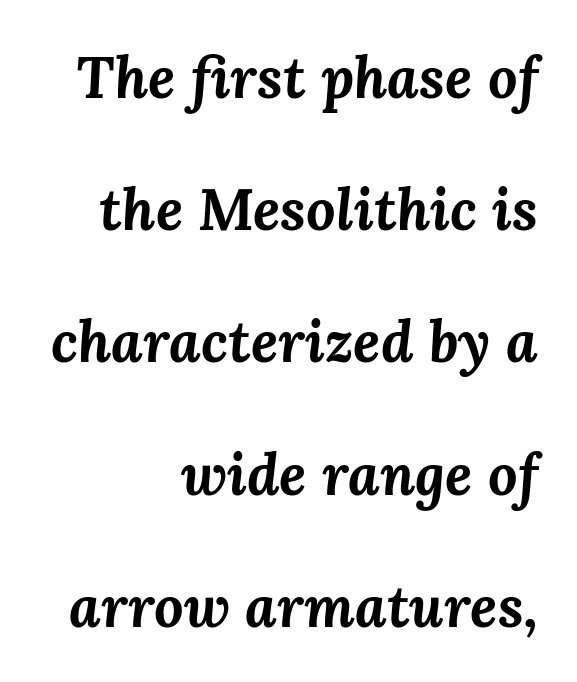
The image shows 58 px bold type, italic (leaning right); set right-aligned, loose line spacing (2.28x), normal letter spacing, not underlined; medium stroke contrast and a medium x-height.
